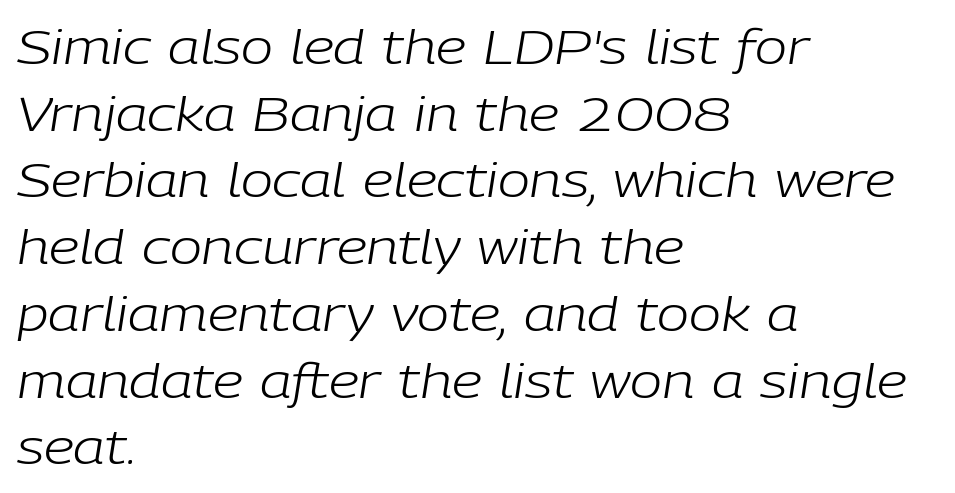
{"italic": "yes", "lean": "right", "slant_degrees": 9, "bold": "no", "weight": "light", "width": "normal", "stroke_contrast": "low", "x_height": "medium", "monospaced": "no", "underline": "no", "align": "left", "line_spacing": "normal", "line_spacing_ratio": 1.39, "letter_spacing": "normal", "letter_spacing_em": 0.0, "glyph_px": 48}
